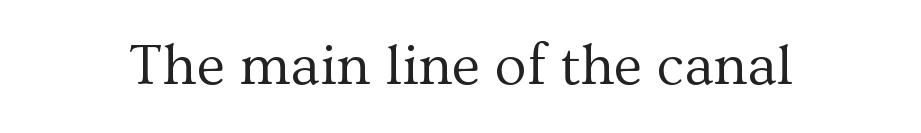
In terms of letterspacing, this is plain default setting. Stroke terminals: seriffed. Quick note: underline off. Italic? Not at all — the glyphs are vertical. Proportional: the letters do not fall into vertical columns. Counters stay open thanks to moderate or lighter strokes.
